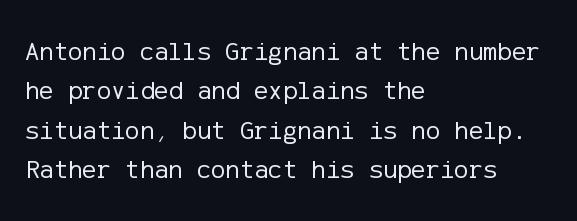
Q: Is the text bold? A: No.
Q: Is the text italic (slanted)? A: No, it is upright.
Q: Is the text underlined? A: No.
Q: How is the paragraph aligned? A: Left-aligned.
Q: Is the spacing between letters normal or unusually wide? A: Normal.
Q: Is the spacing between lines tight, normal or loose? A: Normal.
